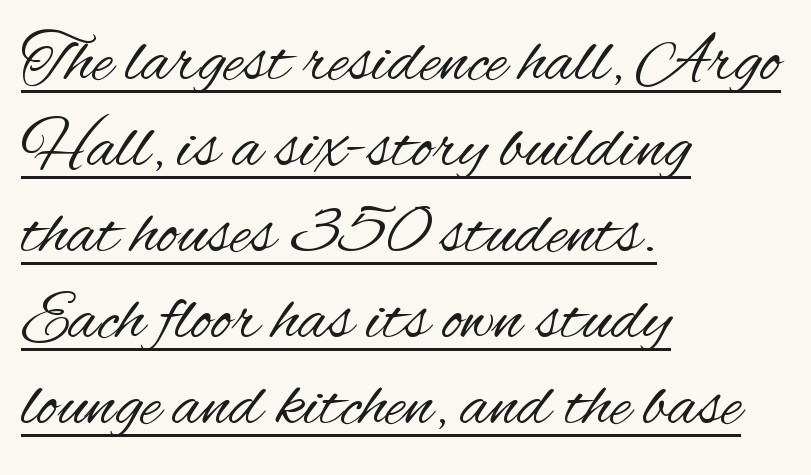
Honestly, the underline is the first thing you notice here. The rendering keeps characters at their native spacing. The letters carry no serifs — their stems end cleanly without finishing strokes.
